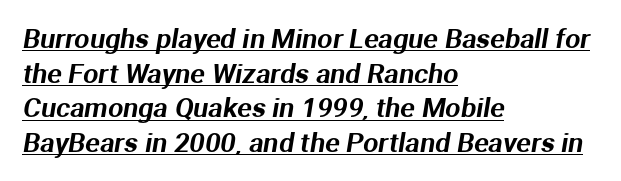
The horizontal fit of the characters is conventional and even. Where is the straight margin? On the left. This sample keeps an unexceptional amount of space between lines. Notice how a bar underscores the lettering throughout.
